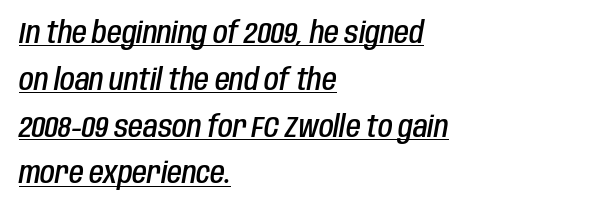
The image shows 30 px semibold, condensed type, italic (leaning right); set left-aligned, normal line spacing (1.56x), normal letter spacing, underlined; low stroke contrast and a large x-height.
